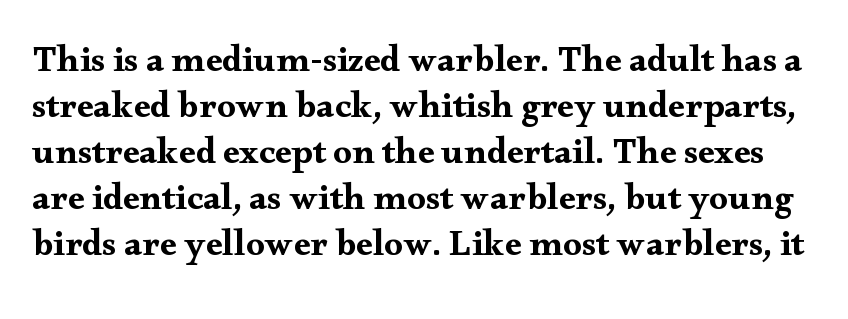
The image shows 37 px wide serif type, upright; set line spacing 1.24x, normal letter spacing, not underlined; medium stroke contrast and a small x-height.
